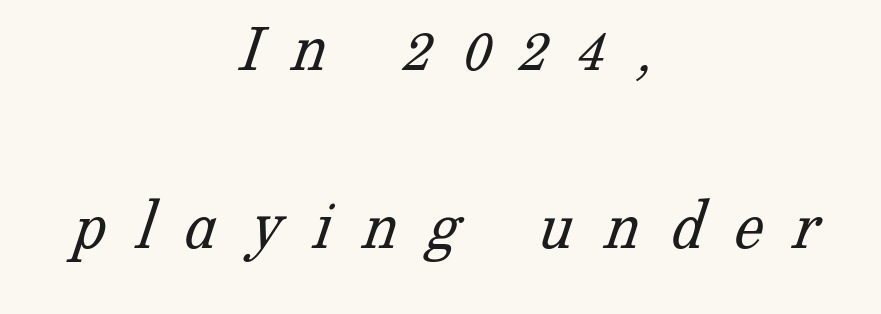
The image shows 73 px light serif type; set centered, loose line spacing (2.44x), unusually wide letter spacing (+0.42 em), not underlined; low stroke contrast and a medium x-height.
